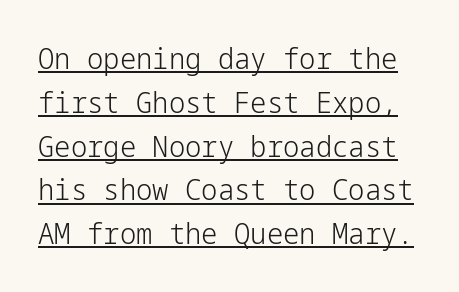
The designer went with a sans here, leaving each stem footless. Rows of type keep a routine distance in the vertical direction. The type is set solid horizontally, with unmodified tracking. This is the regular roman posture of the typeface.
